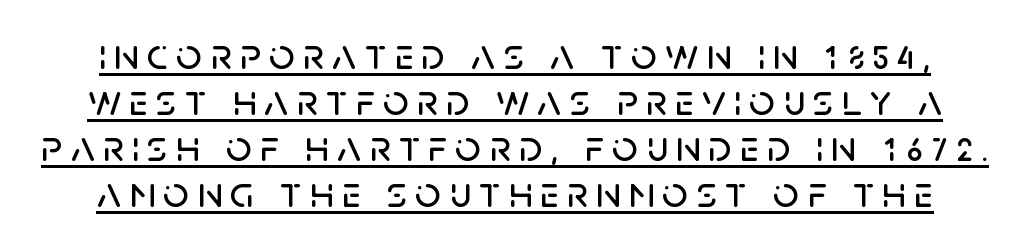
These lines are composed in type without serifs. Underlining? Definitely there. Spacing verdict: proportional, widths tailored to each character. Vertically, the passage feels compressed, each row crowding the next. Upright lettering throughout.
